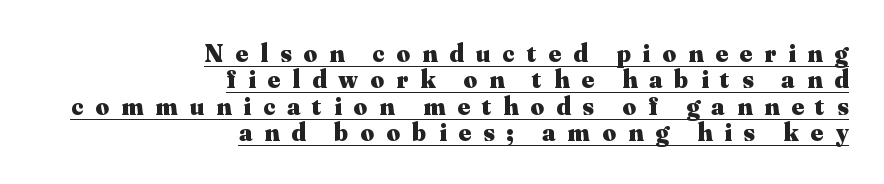
This is roman type, the default non-slanted kind. The typesetter has applied underlining to the passage shown. Compared with an ordinary text face, these strokes are far heavier — a full bold. In terms of letterspacing, this is a distinctly airy, spread setting.
